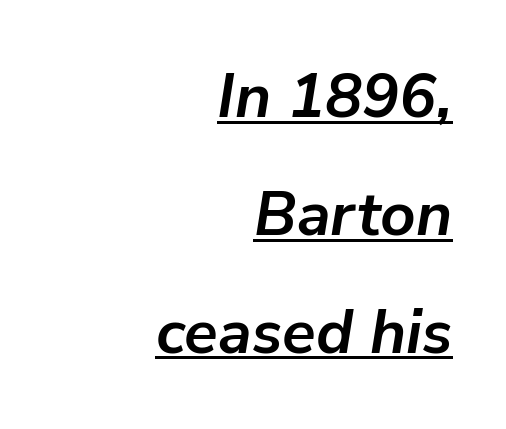
These lines carry a lot of weight — the face is fully bold. The typesetter chose a ragged-left arrangement here. A baseline rule has been typeset under these characters. What stands out about the letter spacing? Nothing — it is the standard amount.
